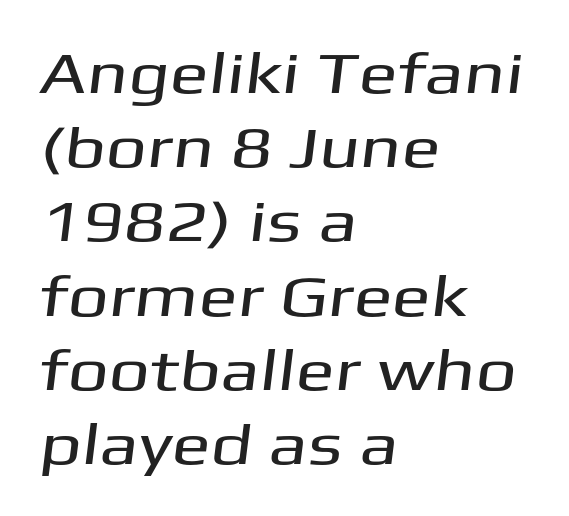
The image shows 58 px wide sans-serif type; set left-aligned, normal line spacing (1.28x), normal letter spacing, not underlined; medium stroke contrast and a medium x-height.
